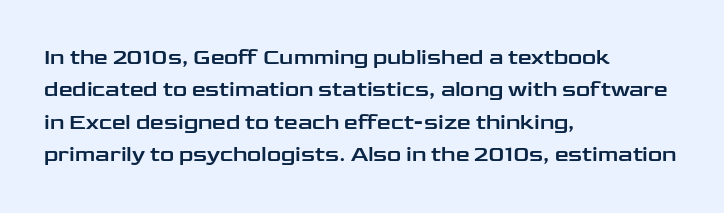
{"italic": "no", "underline": "no", "align": "left", "line_spacing": "normal", "line_spacing_ratio": 1.47, "letter_spacing": "normal", "letter_spacing_em": 0.0, "glyph_px": 22}
